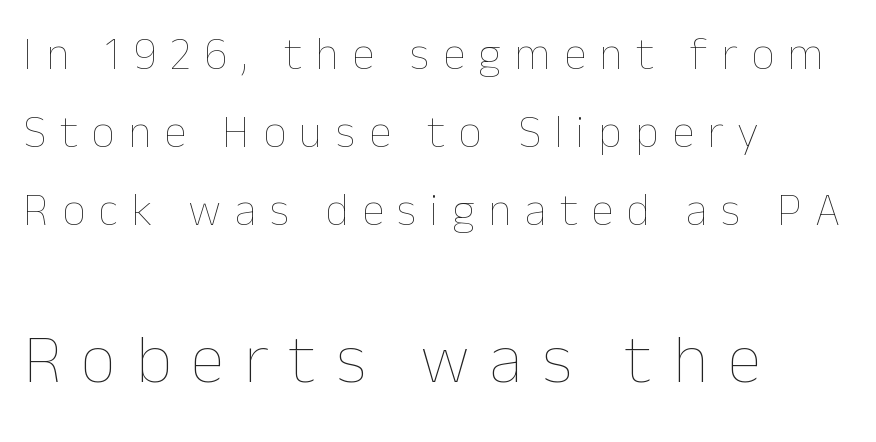
Q: Is the text bold? A: No.
Q: Is the text italic (slanted)? A: No, it is upright.
Q: Is the text underlined? A: No.
Q: How is the paragraph aligned? A: Left-aligned.
Q: Is the spacing between letters normal or unusually wide? A: Unusually wide.
Q: Is the spacing between lines tight, normal or loose? A: Normal.
Q: Which block of text is set in a larger size, the first (top) or the second (bottom)? A: The second (bottom) one.
Q: Width (condensed, normal, or wide)? A: Normal.
Q: Stroke contrast? A: Low.
Q: x-height? A: Medium.
Q: Monospaced? A: No.
